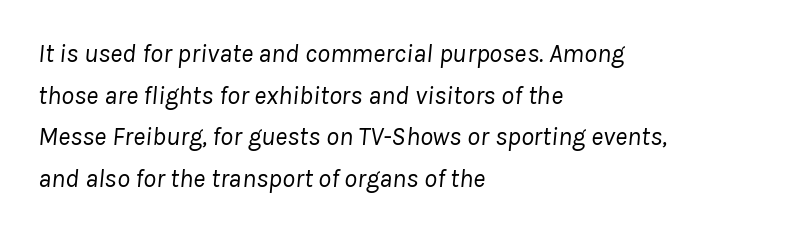
An italicized treatment has been applied to the whole sample. Unmarked baselines from the first word to the last. Letter spacing: default. A typesetter would call this leading conventional body-copy spacing.
